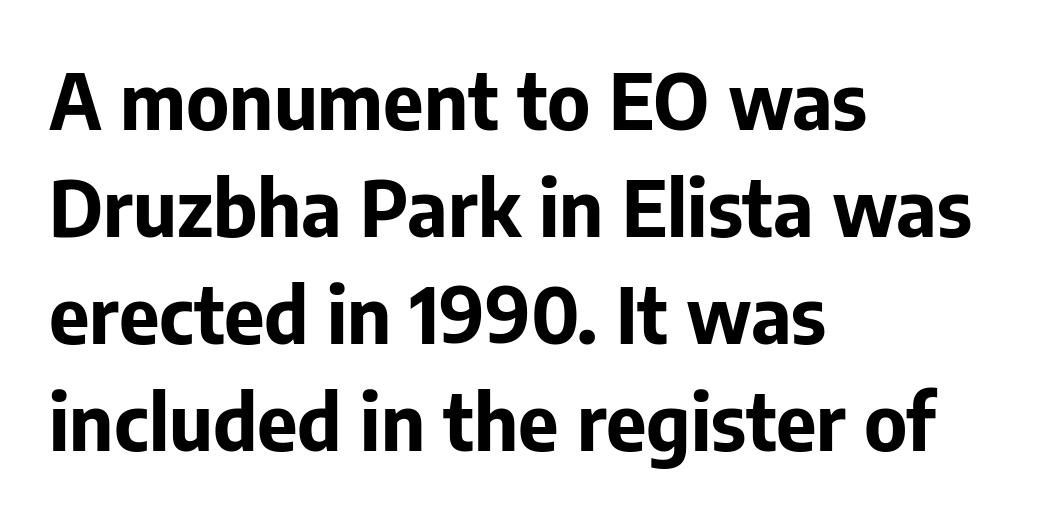
Q: Is the text bold? A: Yes.
Q: Is the text italic (slanted)? A: No, it is upright.
Q: Is the typeface a serif or a sans-serif typeface? A: Sans-serif.
Q: Is the text underlined? A: No.
Q: How is the paragraph aligned? A: Left-aligned.
Q: Is the spacing between letters normal or unusually wide? A: Normal.
Q: Is the spacing between lines tight, normal or loose? A: Normal.
Q: Width (condensed, normal, or wide)? A: Normal.
Q: Stroke contrast? A: Low.
Q: x-height? A: Medium.
Q: Monospaced? A: No.
